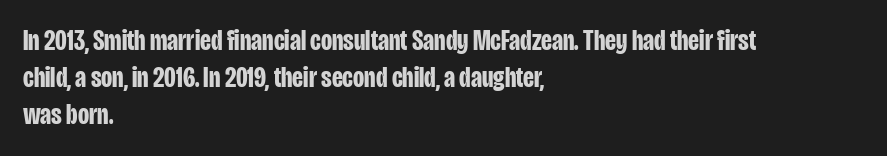
Q: Is the text bold? A: Yes.
Q: Is the text italic (slanted)? A: No, it is upright.
Q: Is the typeface a serif or a sans-serif typeface? A: Sans-serif.
Q: Is the text underlined? A: No.
Q: How is the paragraph aligned? A: Left-aligned.
Q: Is the spacing between letters normal or unusually wide? A: Normal.
Q: Is the spacing between lines tight, normal or loose? A: Normal.
Q: Width (condensed, normal, or wide)? A: Condensed.
Q: Stroke contrast? A: Low.
Q: x-height? A: Large.
Q: Monospaced? A: No.
